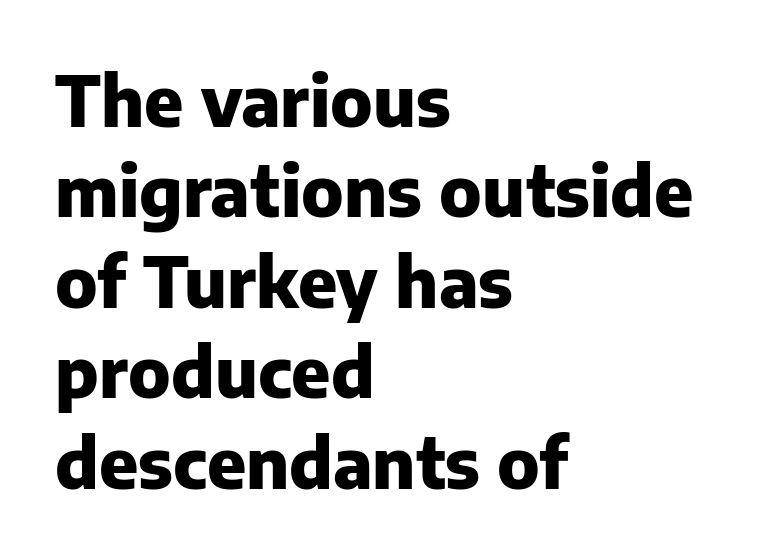
Q: Is the text bold? A: Yes.
Q: Is the text italic (slanted)? A: No, it is upright.
Q: Is the typeface a serif or a sans-serif typeface? A: Sans-serif.
Q: Is the text underlined? A: No.
Q: How is the paragraph aligned? A: Left-aligned.
Q: Is the spacing between letters normal or unusually wide? A: Normal.
Q: Is the spacing between lines tight, normal or loose? A: Normal.
Q: Width (condensed, normal, or wide)? A: Normal.
Q: Stroke contrast? A: Low.
Q: x-height? A: Medium.
Q: Monospaced? A: No.
